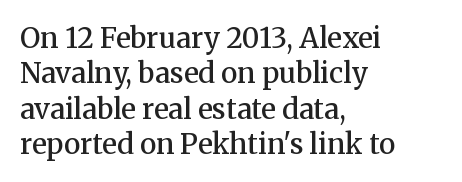
Q: Is the text bold? A: Semi-bold.
Q: Is the text italic (slanted)? A: No, it is upright.
Q: Is the typeface a serif or a sans-serif typeface? A: Serif.
Q: Is the text underlined? A: No.
Q: How is the paragraph aligned? A: Left-aligned.
Q: Is the spacing between letters normal or unusually wide? A: Normal.
Q: Is the spacing between lines tight, normal or loose? A: Normal.
Q: Width (condensed, normal, or wide)? A: Normal.
Q: Stroke contrast? A: Medium.
Q: x-height? A: Medium.
Q: Monospaced? A: No.
